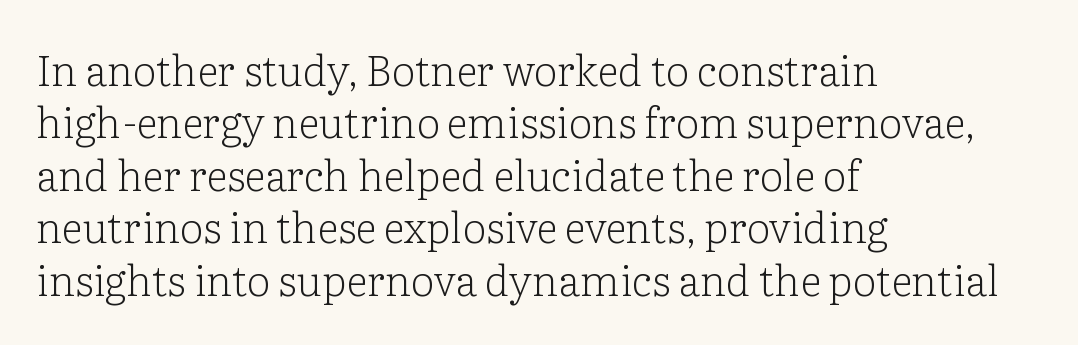
{"serif": "yes", "italic": "no", "bold": "no", "weight": "light", "width": "normal", "stroke_contrast": "low", "x_height": "medium", "monospaced": "no", "underline": "no", "align": "left", "line_spacing": "normal", "line_spacing_ratio": 1.25, "letter_spacing": "normal", "letter_spacing_em": 0.0, "glyph_px": 42}
